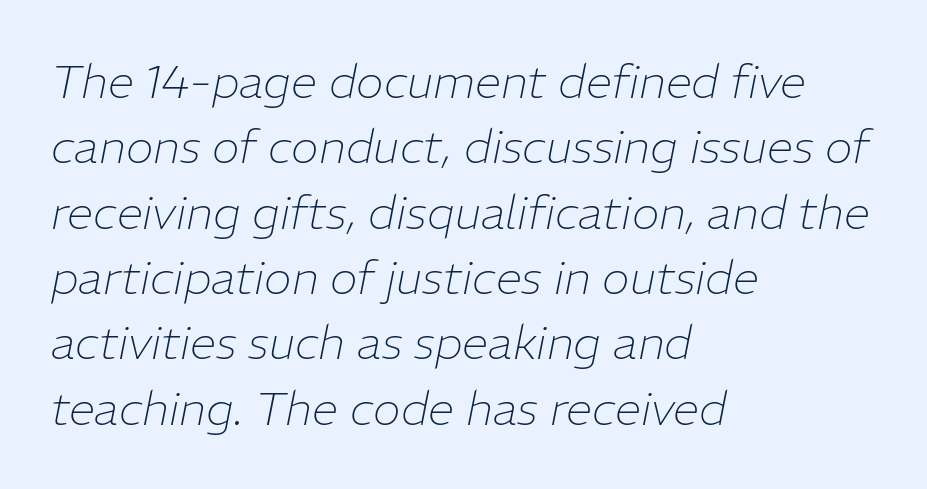
The face used here is rendered with its standard letterfit. Compared with a typical body face, this is equally light or lighter still. Reading down the column, the eye jumps a familiar distance to each next line. A typesetter would mark this as italic.
